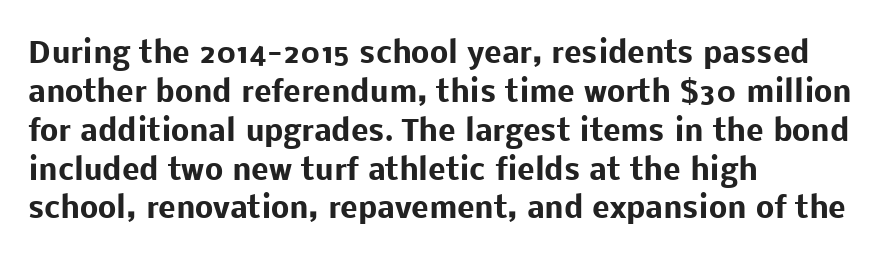
Q: Is the text bold? A: Yes.
Q: Is the text italic (slanted)? A: No, it is upright.
Q: Is the typeface a serif or a sans-serif typeface? A: Sans-serif.
Q: Is the text underlined? A: No.
Q: How is the paragraph aligned? A: Left-aligned.
Q: Is the spacing between letters normal or unusually wide? A: Normal.
Q: Is the spacing between lines tight, normal or loose? A: Normal.
Q: Width (condensed, normal, or wide)? A: Normal.
Q: Stroke contrast? A: Low.
Q: x-height? A: Medium.
Q: Monospaced? A: No.
